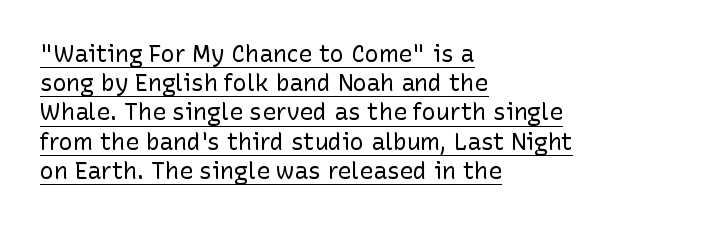
Q: Is the text bold? A: No.
Q: Is the text italic (slanted)? A: No, it is upright.
Q: Is the text underlined? A: Yes.
Q: How is the paragraph aligned? A: Left-aligned.
Q: Is the spacing between letters normal or unusually wide? A: Normal.
Q: Is the spacing between lines tight, normal or loose? A: Normal.
